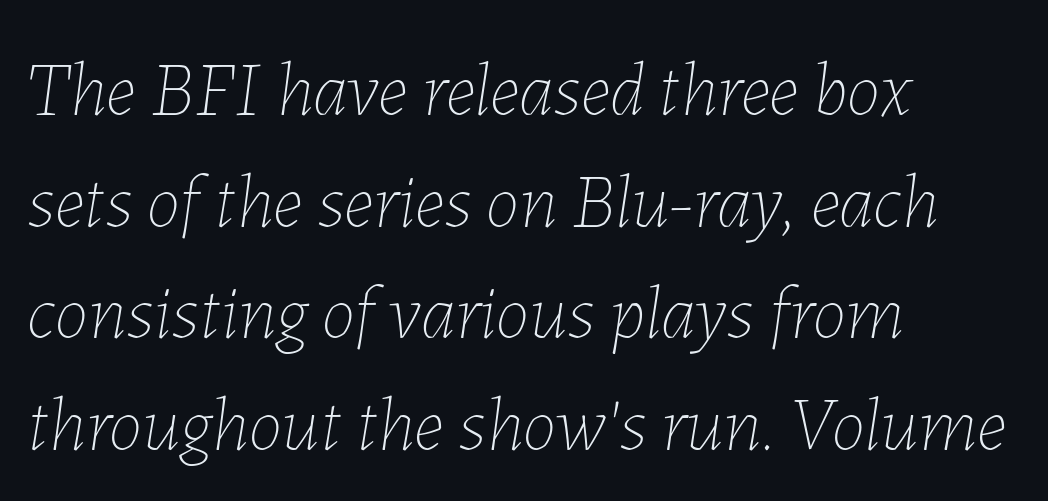
The image shows 76 px thin type, italic (leaning right); set left-aligned, normal line spacing (1.47x), normal letter spacing, not underlined; low stroke contrast and a medium x-height.
